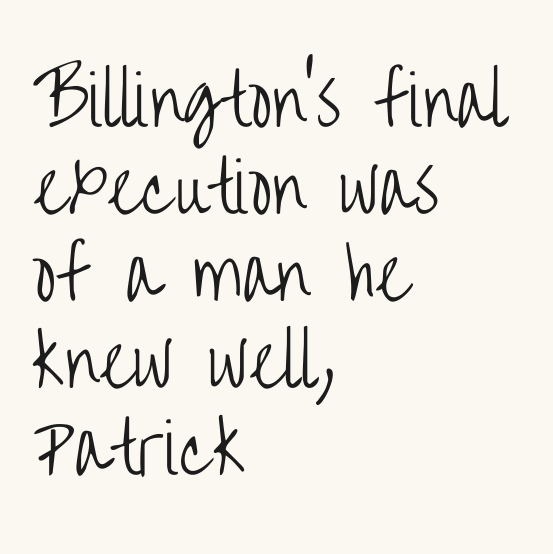
{"serif": "no", "italic": "no", "bold": "no", "weight": "light", "width": "condensed", "stroke_contrast": "low", "x_height": "large", "monospaced": "no", "underline": "no", "align": "left", "line_spacing": "normal", "line_spacing_ratio": 1.28, "letter_spacing": "normal", "letter_spacing_em": 0.0, "glyph_px": 68}
